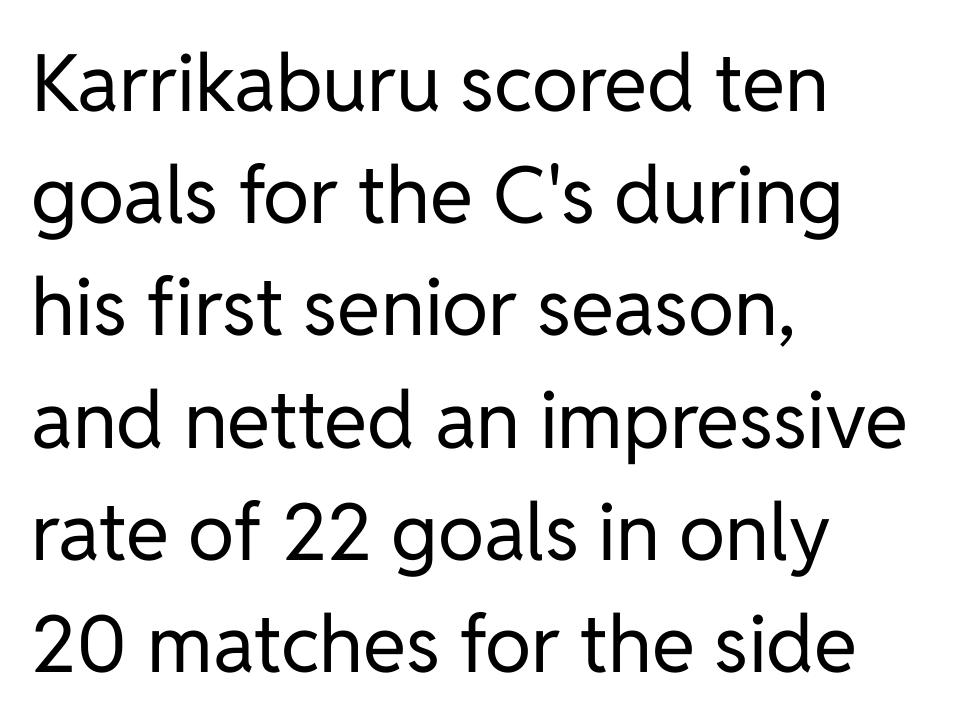
The image shows 79 px regular-weight sans-serif type, upright; set left-aligned, normal line spacing (1.42x), normal letter spacing, not underlined; low stroke contrast and a medium x-height.
